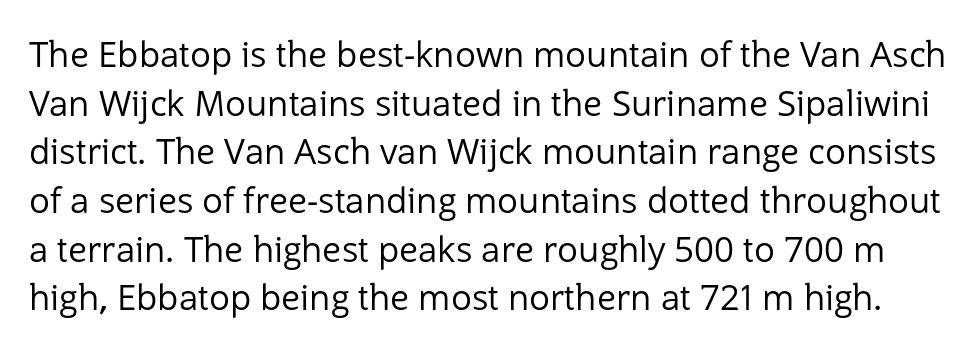
The image shows 35 px regular-weight sans-serif type, upright; set normal line spacing (1.39x), normal letter spacing, not underlined; low stroke contrast and a medium x-height.
